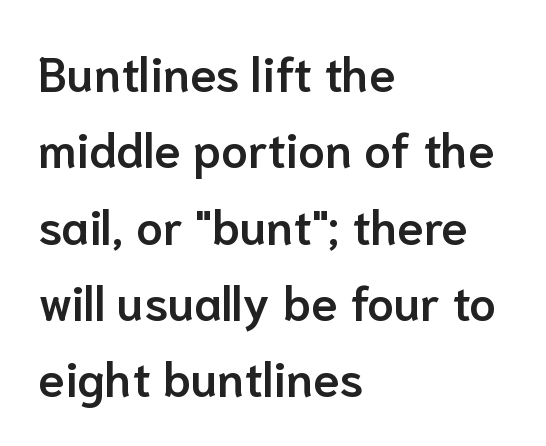
Q: Is the text bold? A: Semi-bold.
Q: Is the text italic (slanted)? A: No, it is upright.
Q: Is the typeface a serif or a sans-serif typeface? A: Sans-serif.
Q: Is the text underlined? A: No.
Q: How is the paragraph aligned? A: Left-aligned.
Q: Is the spacing between letters normal or unusually wide? A: Normal.
Q: Is the spacing between lines tight, normal or loose? A: Normal.
Q: Width (condensed, normal, or wide)? A: Normal.
Q: Stroke contrast? A: Low.
Q: x-height? A: Medium.
Q: Monospaced? A: No.
